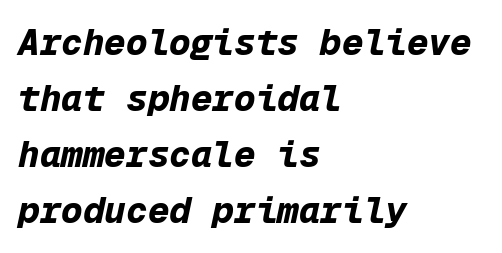
Q: Is the text bold? A: Yes.
Q: Is the text italic (slanted)? A: Yes, it leans right by about 12 degrees.
Q: Is the text underlined? A: No.
Q: How is the paragraph aligned? A: Left-aligned.
Q: Is the spacing between letters normal or unusually wide? A: Normal.
Q: Is the spacing between lines tight, normal or loose? A: Normal.
Q: Width (condensed, normal, or wide)? A: Normal.
Q: Stroke contrast? A: Low.
Q: x-height? A: Medium.
Q: Monospaced? A: Yes.
